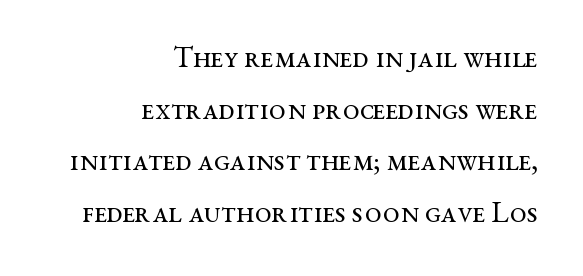
{"serif": "yes", "italic": "no", "bold": "no", "weight": "regular", "width": "wide", "stroke_contrast": "medium", "x_height": "medium", "monospaced": "no", "underline": "no", "align": "right", "line_spacing_ratio": 1.72, "letter_spacing": "normal", "letter_spacing_em": 0.0, "glyph_px": 30}
